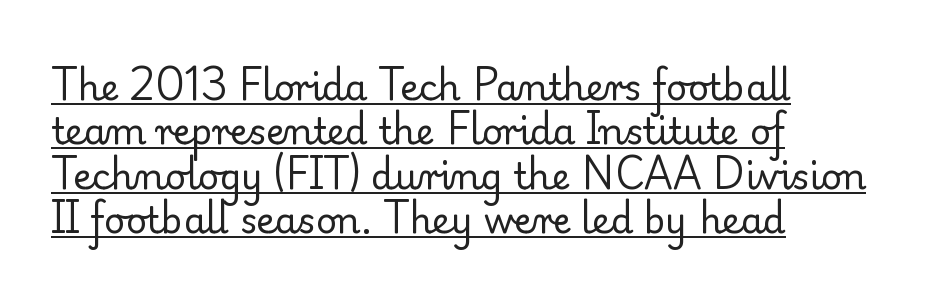
A continuous stroke trails under the words, as in a hyperlink. The typesetter chose a ragged-right arrangement here. This sample has the flowing, uneven cadence of proportional lettering. These lines keep a tight, regular rhythm from letter to letter. Upright lettering throughout.
